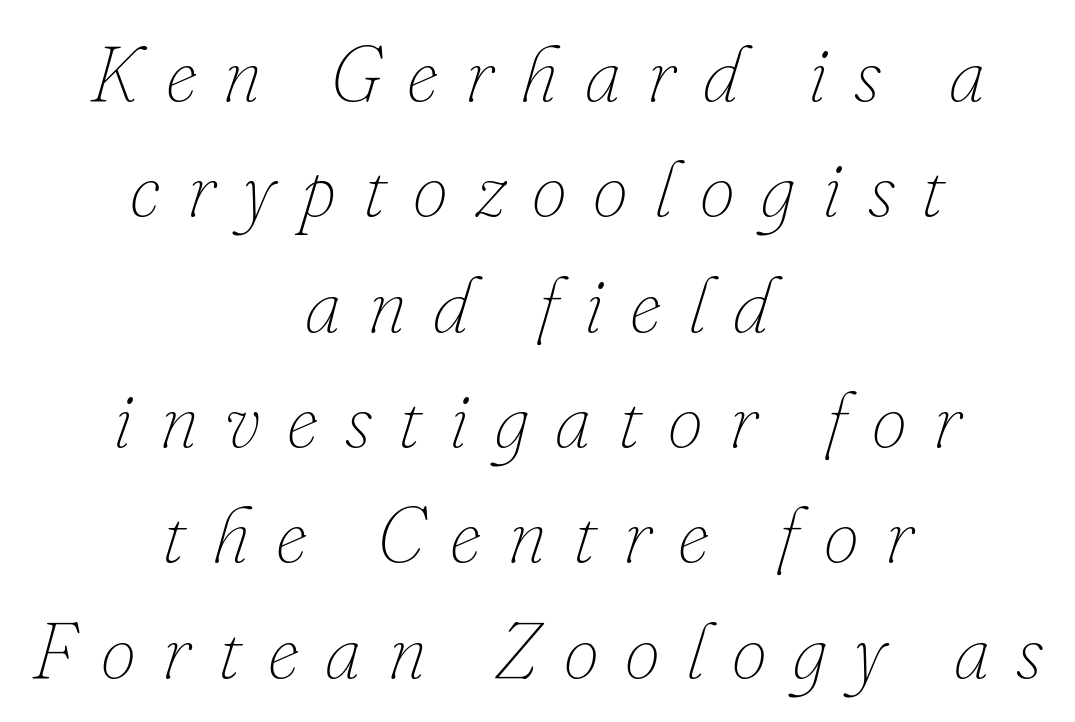
The image shows 79 px thin type, italic (leaning right); set centered, normal line spacing (1.46x), unusually wide letter spacing (+0.34 em), not underlined; low stroke contrast and a small x-height.
